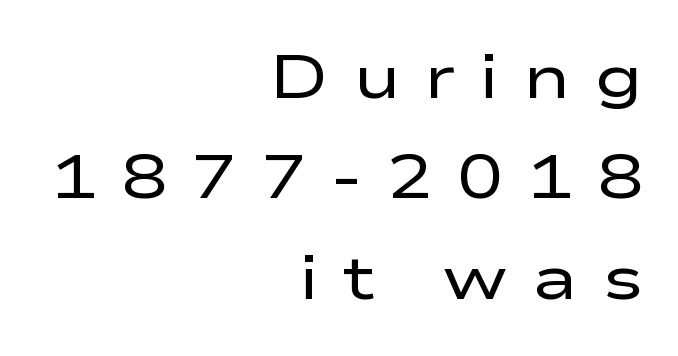
The image shows 62 px regular-weight, wide sans-serif type, upright; set right-aligned, normal line spacing (1.62x), unusually wide letter spacing (+0.38 em), not underlined; low stroke contrast and a medium x-height.
